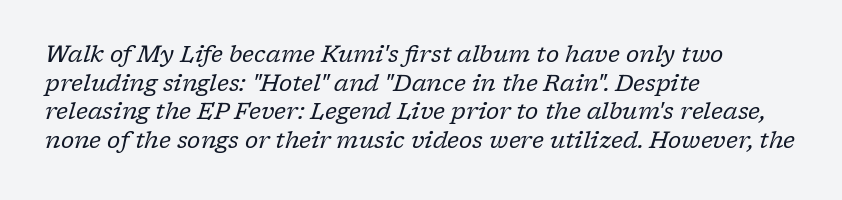
{"italic": "yes", "lean": "right", "slant_degrees": 17, "bold": "no", "underline": "no", "align": "left", "line_spacing_ratio": 1.24, "letter_spacing": "normal", "letter_spacing_em": 0.0, "glyph_px": 23}
